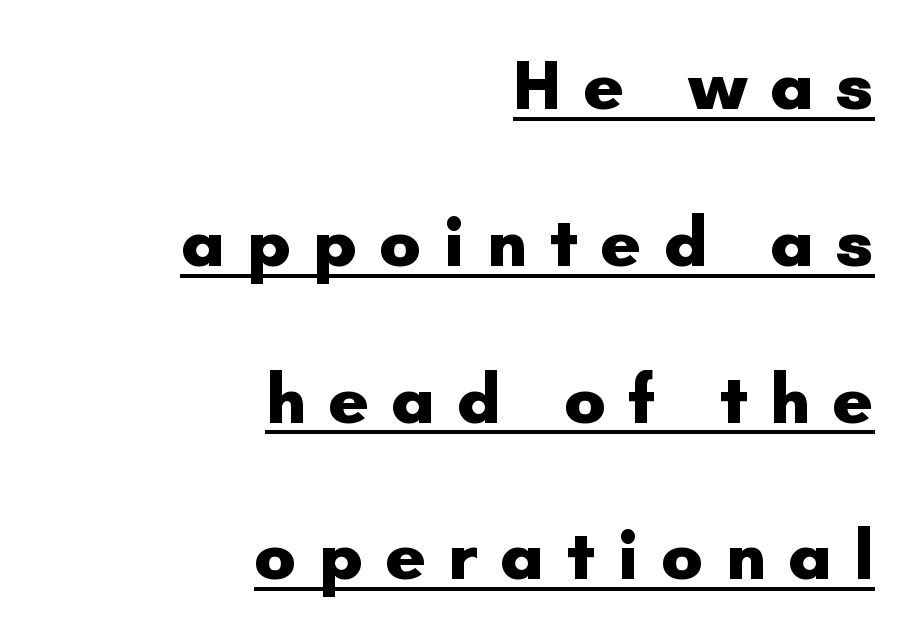
Q: Is the text bold? A: Yes.
Q: Is the text italic (slanted)? A: No, it is upright.
Q: Is the typeface a serif or a sans-serif typeface? A: Sans-serif.
Q: Is the text underlined? A: Yes.
Q: How is the paragraph aligned? A: Right-aligned.
Q: Is the spacing between letters normal or unusually wide? A: Unusually wide.
Q: Is the spacing between lines tight, normal or loose? A: Loose.
Q: Width (condensed, normal, or wide)? A: Normal.
Q: Stroke contrast? A: Low.
Q: x-height? A: Small.
Q: Monospaced? A: No.
